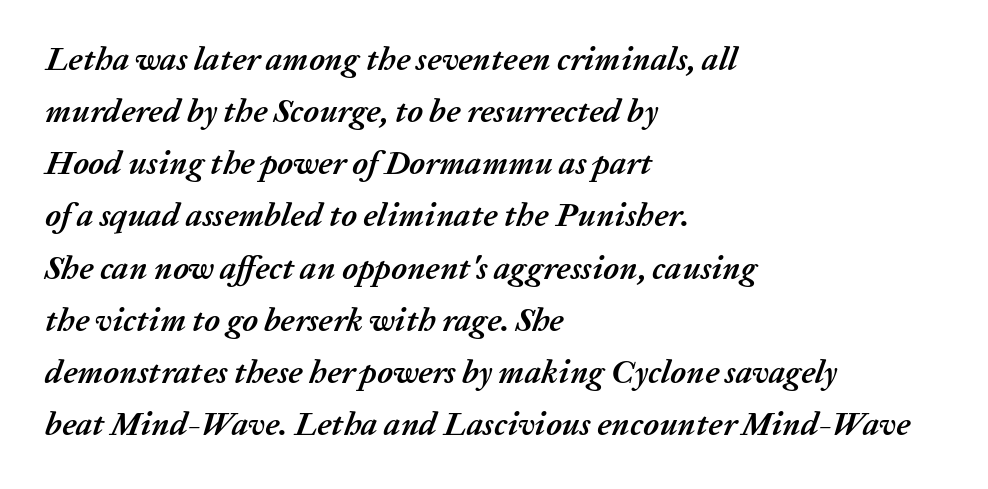
The image shows 33 px semibold type, italic (leaning right); set left-aligned, normal line spacing (1.58x), normal letter spacing, not underlined; medium stroke contrast and a medium x-height.
